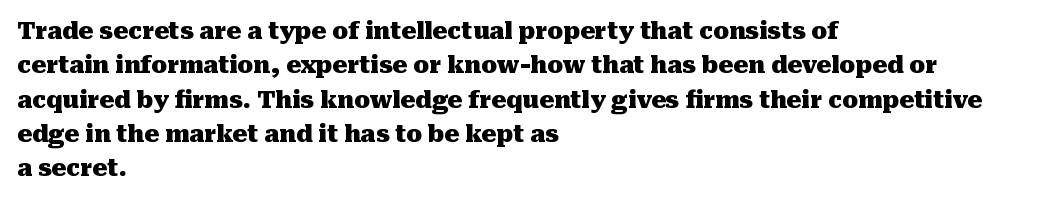
{"italic": "no", "bold": "yes", "underline": "no", "align": "left", "line_spacing": "normal", "line_spacing_ratio": 1.49, "letter_spacing": "normal", "letter_spacing_em": 0.0, "glyph_px": 23}
